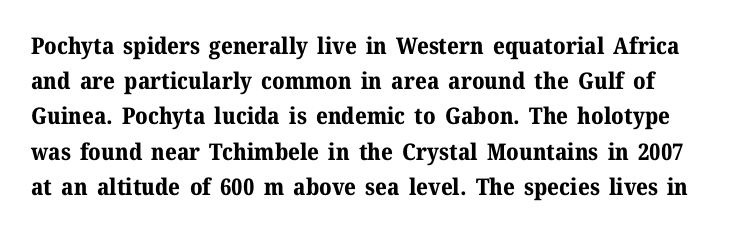
{"italic": "no", "bold": "yes", "underline": "no", "line_spacing": "normal", "line_spacing_ratio": 1.53, "letter_spacing": "normal", "letter_spacing_em": 0.0, "glyph_px": 23}
